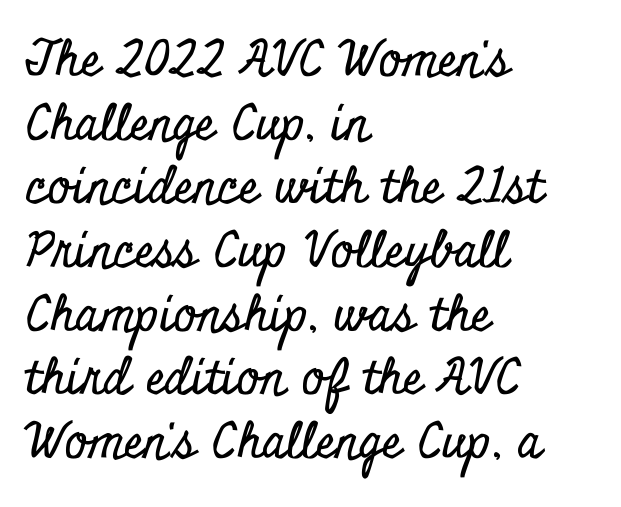
{"serif": "yes", "width": "condensed", "stroke_contrast": "low", "x_height": "small", "monospaced": "no", "underline": "no", "align": "left", "line_spacing": "normal", "line_spacing_ratio": 1.3, "letter_spacing": "normal", "letter_spacing_em": 0.0, "glyph_px": 49}
